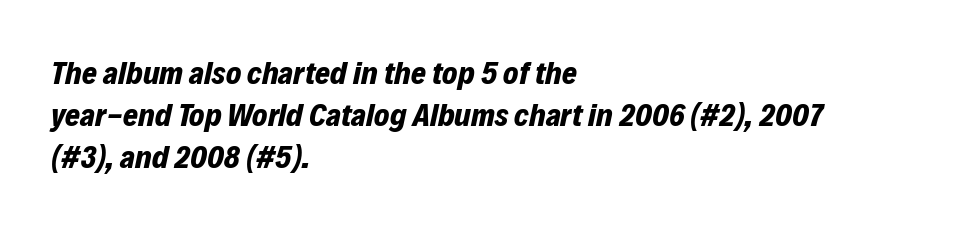
Q: Is the text bold? A: Yes.
Q: Is the text italic (slanted)? A: Yes, it leans right by about 12 degrees.
Q: Is the text underlined? A: No.
Q: How is the paragraph aligned? A: Left-aligned.
Q: Is the spacing between letters normal or unusually wide? A: Normal.
Q: Is the spacing between lines tight, normal or loose? A: Normal.
Q: Width (condensed, normal, or wide)? A: Normal.
Q: Stroke contrast? A: Low.
Q: x-height? A: Medium.
Q: Monospaced? A: No.
